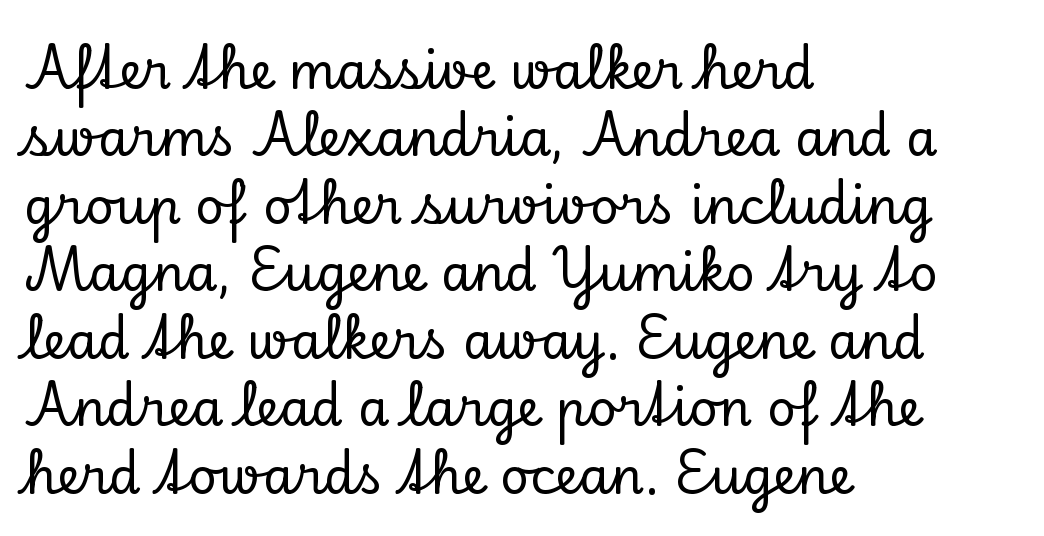
Q: Is the text italic (slanted)? A: No, it is upright.
Q: Is the text underlined? A: No.
Q: How is the paragraph aligned? A: Left-aligned.
Q: Is the spacing between letters normal or unusually wide? A: Normal.
Q: Is the spacing between lines tight, normal or loose? A: Normal.
Q: Width (condensed, normal, or wide)? A: Normal.
Q: Stroke contrast? A: Low.
Q: x-height? A: Small.
Q: Monospaced? A: No.
